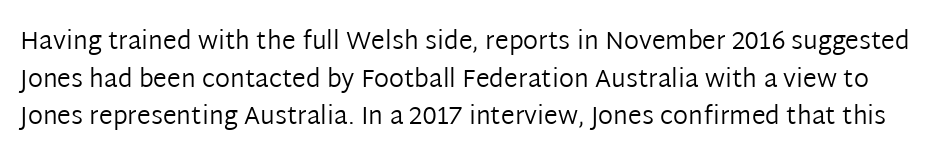
Q: Is the text bold? A: No.
Q: Is the text italic (slanted)? A: No, it is upright.
Q: Is the text underlined? A: No.
Q: Is the spacing between letters normal or unusually wide? A: Normal.
Q: Is the spacing between lines tight, normal or loose? A: Normal.
